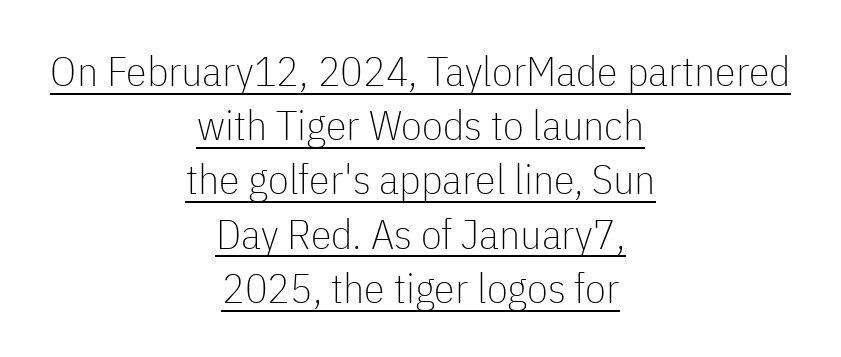
Q: Is the text bold? A: No.
Q: Is the text italic (slanted)? A: No, it is upright.
Q: Is the typeface a serif or a sans-serif typeface? A: Sans-serif.
Q: Is the text underlined? A: Yes.
Q: How is the paragraph aligned? A: Centered.
Q: Is the spacing between letters normal or unusually wide? A: Normal.
Q: Is the spacing between lines tight, normal or loose? A: Normal.
Q: Width (condensed, normal, or wide)? A: Condensed.
Q: Stroke contrast? A: Low.
Q: x-height? A: Medium.
Q: Monospaced? A: No.
